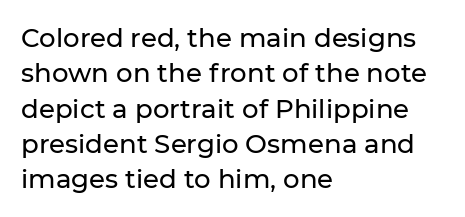
{"italic": "no", "underline": "no", "align": "left", "line_spacing": "normal", "line_spacing_ratio": 1.36, "letter_spacing": "normal", "letter_spacing_em": 0.0, "glyph_px": 26}
